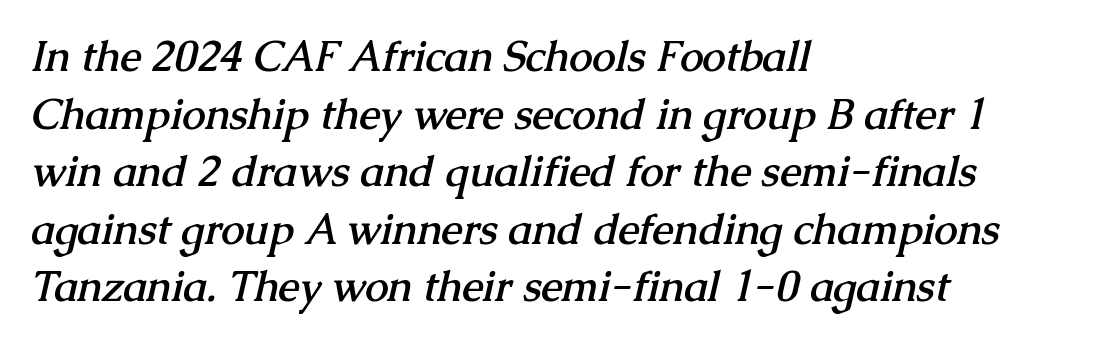
The image shows 42 px semibold serif type; set left-aligned, normal line spacing (1.37x), normal letter spacing, not underlined; medium stroke contrast and a medium x-height.
